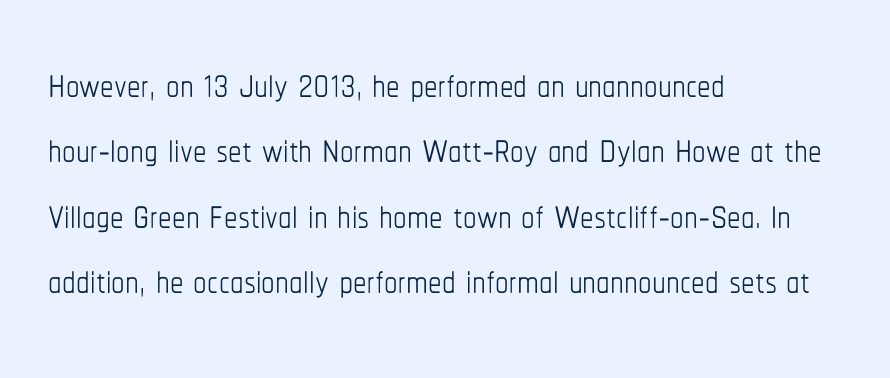
The image shows 54 px thin, condensed type, upright; set left-aligned, line spacing 1.21x, normal letter spacing, not underlined; low stroke contrast and a medium x-height.
